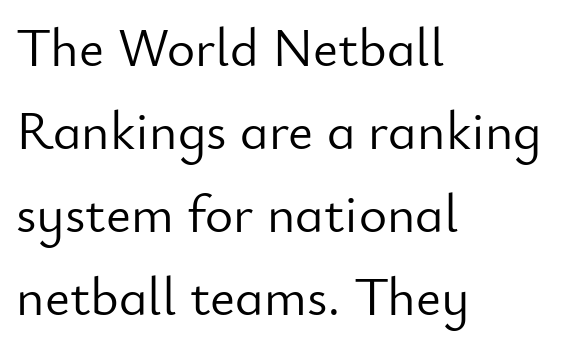
{"serif": "no", "italic": "no", "bold": "no", "weight": "light", "width": "normal", "stroke_contrast": "low", "x_height": "small", "monospaced": "no", "underline": "no", "align": "left", "line_spacing": "normal", "line_spacing_ratio": 1.54, "letter_spacing": "normal", "letter_spacing_em": 0.0, "glyph_px": 54}
